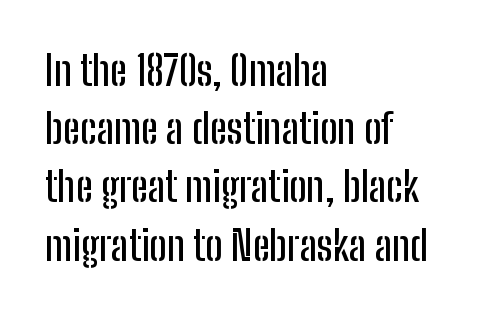
{"serif": "no", "italic": "no", "width": "condensed", "stroke_contrast": "low", "x_height": "medium", "monospaced": "no", "underline": "no", "align": "left", "line_spacing": "normal", "line_spacing_ratio": 1.42, "letter_spacing": "normal", "letter_spacing_em": 0.0, "glyph_px": 41}
